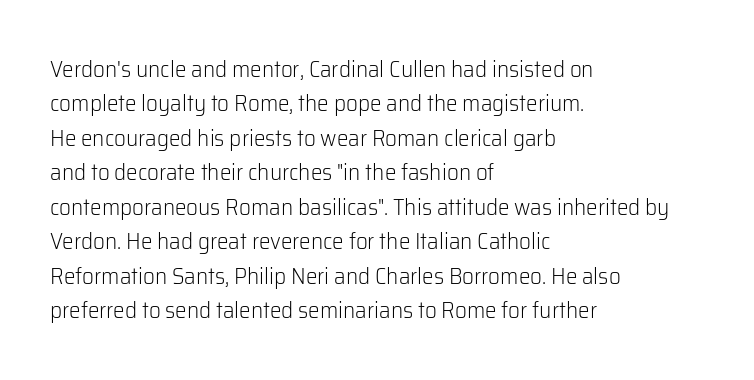
Q: Is the text bold? A: No.
Q: Is the text italic (slanted)? A: No, it is upright.
Q: Is the text underlined? A: No.
Q: How is the paragraph aligned? A: Left-aligned.
Q: Is the spacing between letters normal or unusually wide? A: Normal.
Q: Is the spacing between lines tight, normal or loose? A: Normal.
